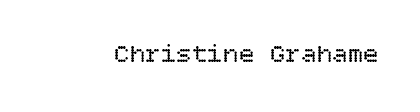
Q: Is the text bold? A: No.
Q: Is the text italic (slanted)? A: No, it is upright.
Q: Is the text underlined? A: No.
Q: Is the spacing between letters normal or unusually wide? A: Normal.
